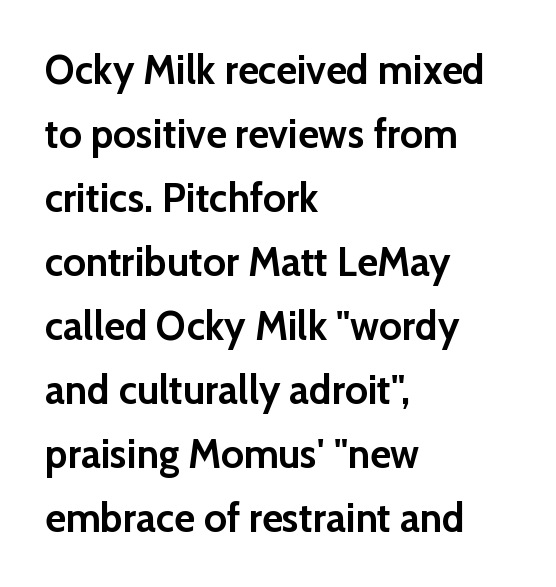
Every row of glyphs begins at an identical x-position on the left. The horizontal fit of the characters is conventional and even. Notice how thick the strokes are: this is what a full bold looks like. A sans-serif font was chosen for this passage.
